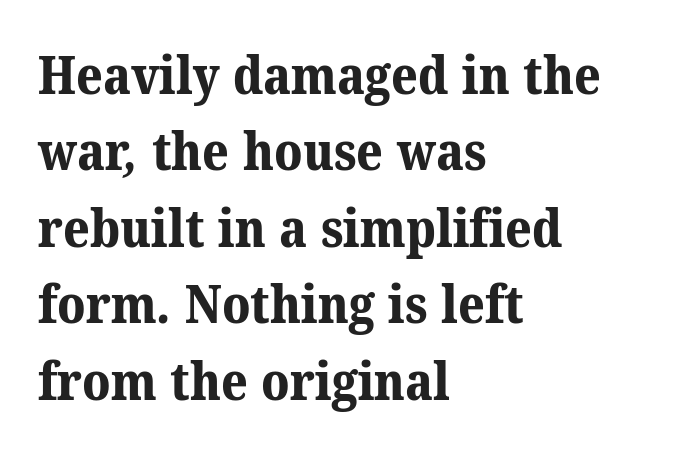
The image shows 52 px bold serif type; set left-aligned, normal line spacing (1.47x), normal letter spacing, not underlined; medium stroke contrast and a medium x-height.
